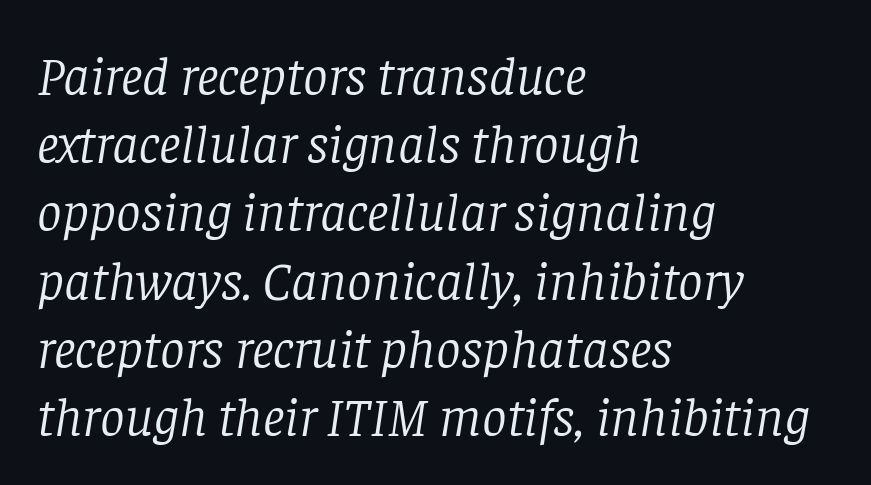
A typesetter would call this proportional, since set widths differ per character. The rendering anchors every line to the left-hand side. The glyphs are unaccompanied by any horizontal stroke below them. Looking at the ascenders, they clearly lean. You could call the tracking neutral — neither tight nor loose. The face looks like a standard text weight, possibly lighter.
